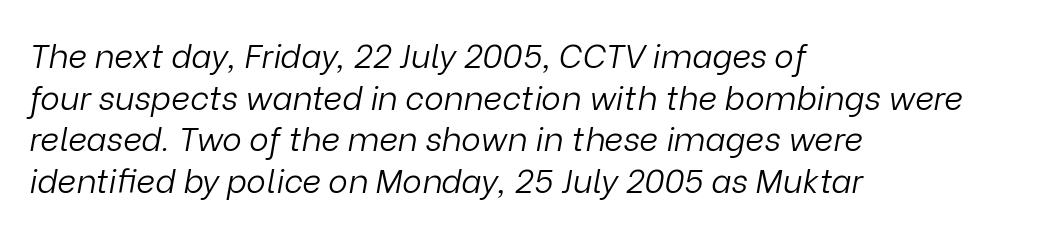
The specimen reads as italic at a glance. Varying glyph widths throughout — classic text-font behaviour. The passage shown stacks its lines at a standard gap. This rendering uses left alignment, leaving the right contour irregular. There is no visible air inserted between adjacent glyphs.
